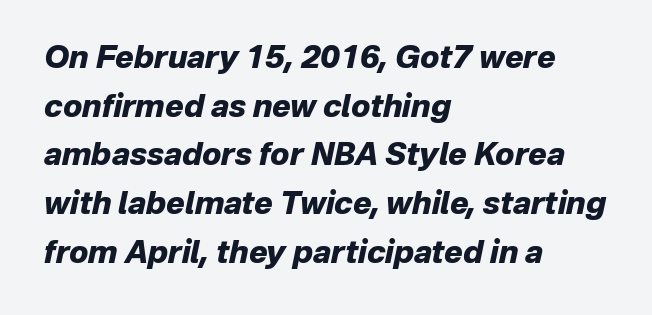
The image shows 31 px heavy type, italic (leaning right); set left-aligned, normal line spacing (1.57x), normal letter spacing, not underlined; low stroke contrast and a medium x-height.
